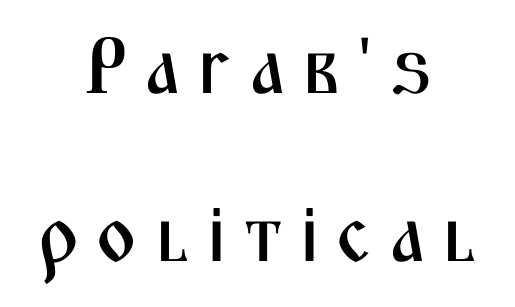
How would I describe the line gaps? Wide and relaxed. The designer went with a sans here, leaving each stem footless. These lines are rendered in a variable-pitch font. Do the letters lean? They stand straight.
